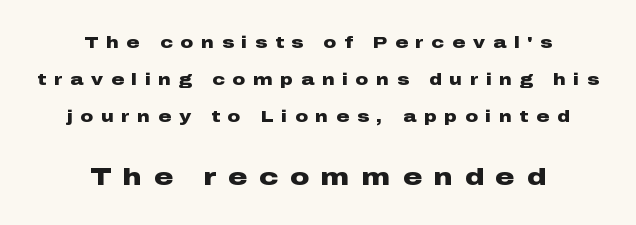
The leading is generous, giving the passage an open texture. Only glyphs here, with clear space below each row. This sample uses an upright cut, with every glyph sitting square on the baseline. The paragraph shown floats in the horizontal middle.
